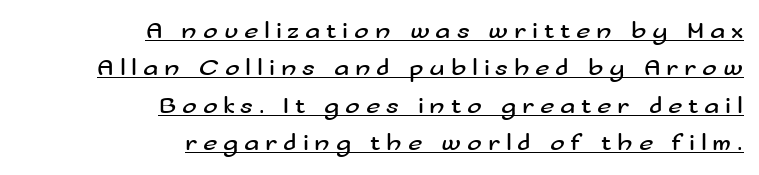
{"italic": "no", "bold": "no", "underline": "yes", "align": "right", "line_spacing": "normal", "line_spacing_ratio": 1.5, "letter_spacing": "wide", "letter_spacing_em": 0.23, "glyph_px": 25}
